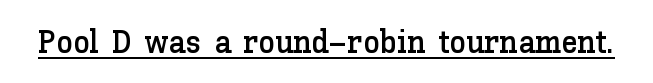
{"italic": "no", "width": "normal", "stroke_contrast": "low", "x_height": "medium", "monospaced": "no", "underline": "yes", "letter_spacing": "normal", "letter_spacing_em": 0.0, "glyph_px": 33}
